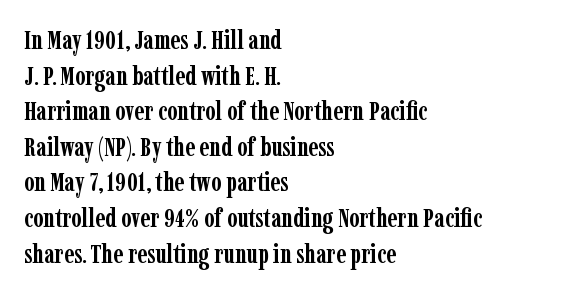
Descenders are the only things crossing below the line. Weight: bold. The tracking reads as untouched default to a designer's eye. A typesetter would mark this as roman, not italic.
